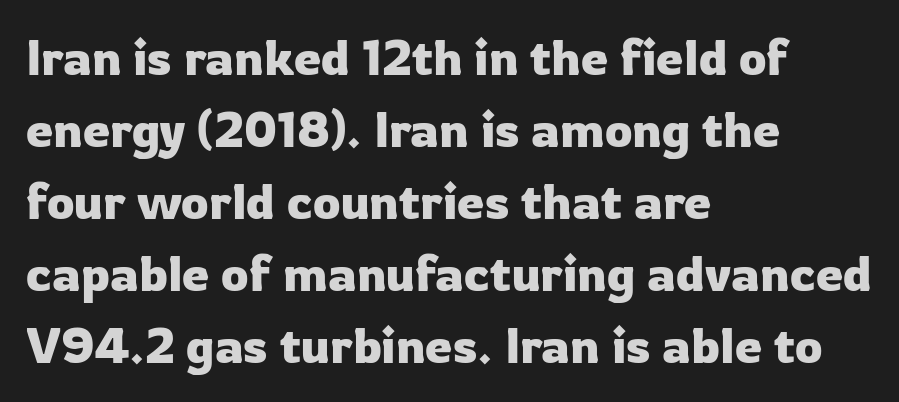
{"serif": "no", "italic": "no", "width": "normal", "stroke_contrast": "low", "x_height": "medium", "monospaced": "no", "underline": "no", "align": "left", "line_spacing": "normal", "line_spacing_ratio": 1.47, "letter_spacing": "normal", "letter_spacing_em": 0.0, "glyph_px": 49}
